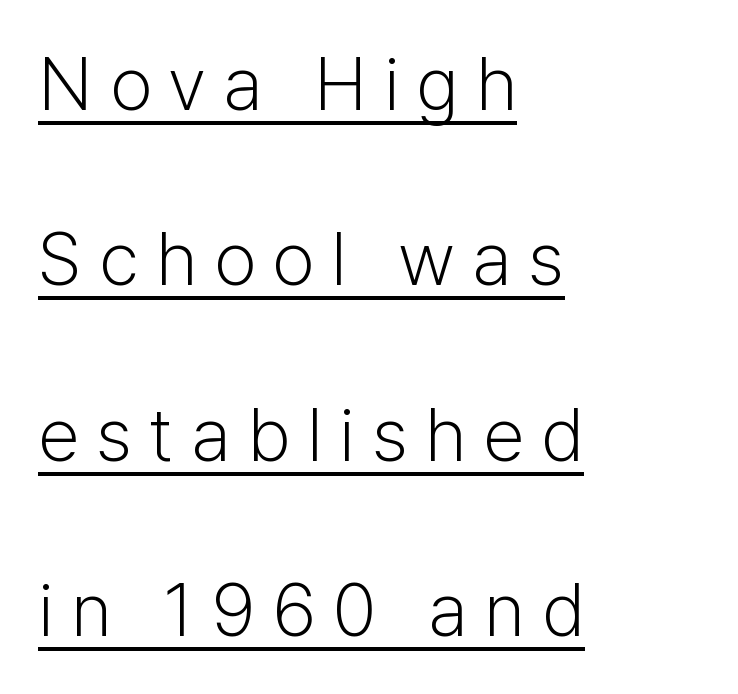
{"serif": "no", "italic": "no", "bold": "no", "weight": "light", "width": "normal", "stroke_contrast": "low", "x_height": "medium", "monospaced": "no", "underline": "yes", "align": "left", "line_spacing": "loose", "line_spacing_ratio": 2.34, "letter_spacing": "wide", "letter_spacing_em": 0.23, "glyph_px": 75}
